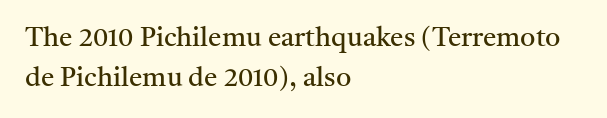
The image shows 27 px text type, upright; set left-aligned, normal line spacing (1.48x), normal letter spacing, not underlined.
